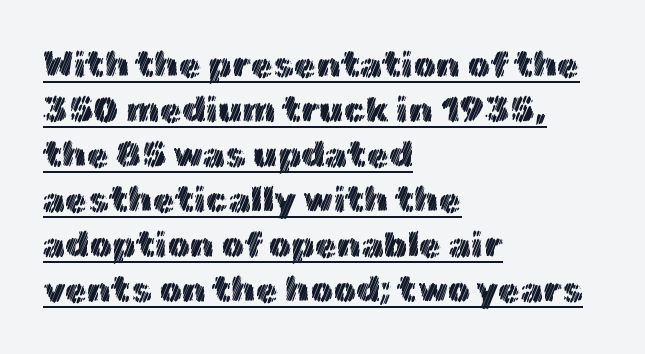
{"italic": "no", "width": "normal", "x_height": "medium", "monospaced": "no", "underline": "yes", "align": "left", "line_spacing": "normal", "line_spacing_ratio": 1.25, "letter_spacing": "normal", "letter_spacing_em": 0.0, "glyph_px": 36}
